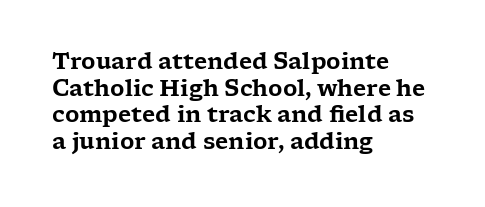
A student would call this left alignment; a typographer would say flush left, rag right. Nobody touched the tracking dial on this one. Tall strokes in this sample are plumb rather than angled. Descenders are the only things crossing below the line.
